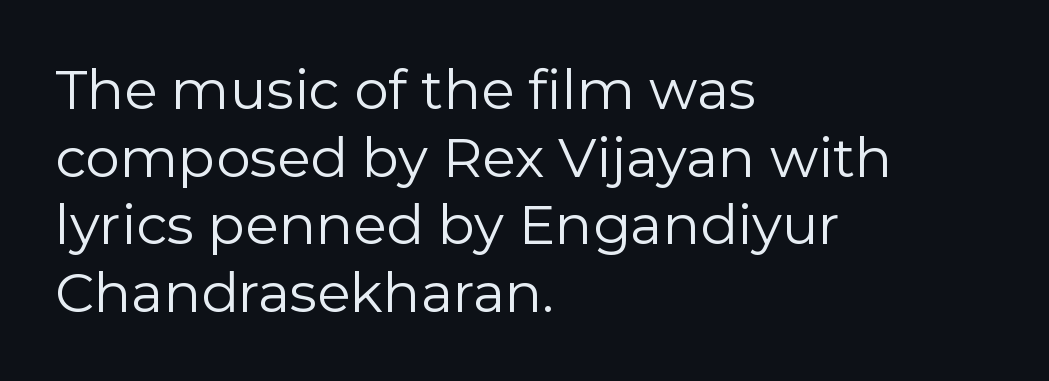
Q: Is the text bold? A: No.
Q: Is the text italic (slanted)? A: No, it is upright.
Q: Is the typeface a serif or a sans-serif typeface? A: Sans-serif.
Q: Is the text underlined? A: No.
Q: How is the paragraph aligned? A: Left-aligned.
Q: Is the spacing between letters normal or unusually wide? A: Normal.
Q: Width (condensed, normal, or wide)? A: Normal.
Q: Stroke contrast? A: Low.
Q: x-height? A: Medium.
Q: Monospaced? A: No.
